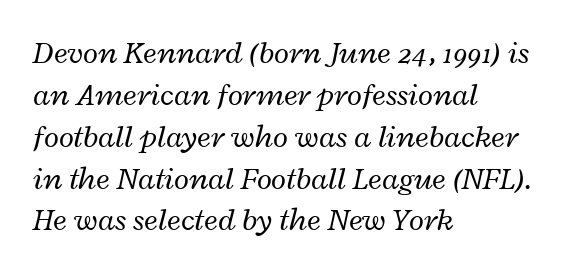
Reading down the block, your eye returns to a fixed left position each line. Style check: oblique. Each new line begins a customary step beneath the previous one. These lines keep a tight, regular rhythm from letter to letter. Check under the words: just untouched page.
